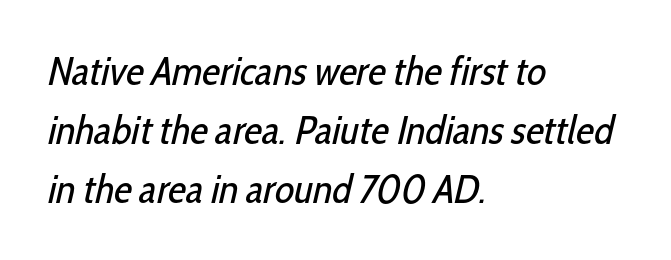
The glyphs in this specimen are sans serif. Caption: standard tracking, unaltered. Reading down the block, your eye returns to a fixed left position each line. Lines of text with bare space underneath. Here the designer chose a conventional face with non-uniform glyph widths. Vertically, the passage feels balanced, rows spaced as you'd expect.
